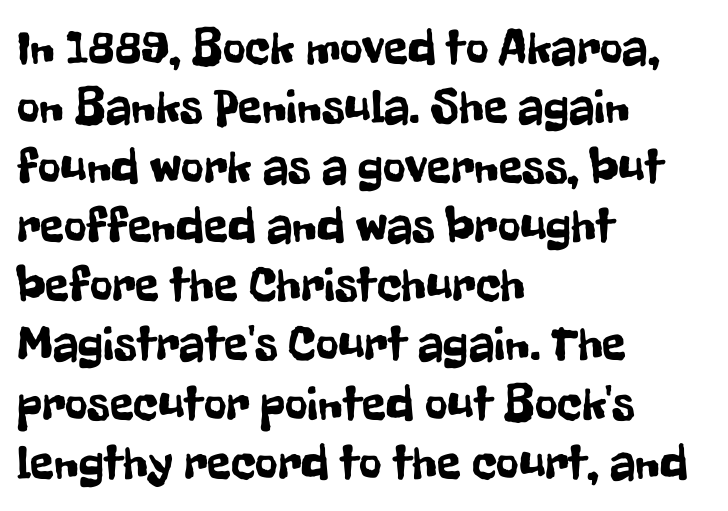
{"serif": "no", "italic": "no", "width": "condensed", "stroke_contrast": "low", "x_height": "medium", "monospaced": "no", "underline": "no", "align": "left", "line_spacing_ratio": 1.21, "letter_spacing": "normal", "letter_spacing_em": 0.0, "glyph_px": 49}
